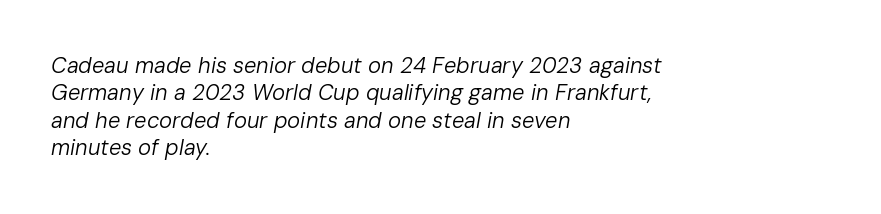
The image shows 22 px text type, italic (leaning right); set left-aligned, normal line spacing (1.25x), normal letter spacing, not underlined.
